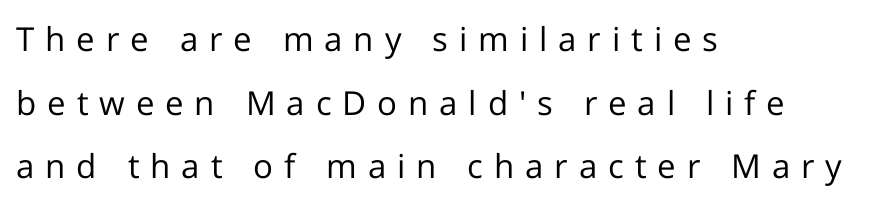
Q: Is the text bold? A: No.
Q: Is the text italic (slanted)? A: No, it is upright.
Q: Is the typeface a serif or a sans-serif typeface? A: Sans-serif.
Q: Is the text underlined? A: No.
Q: How is the paragraph aligned? A: Left-aligned.
Q: Is the spacing between letters normal or unusually wide? A: Unusually wide.
Q: Is the spacing between lines tight, normal or loose? A: Loose.
Q: Width (condensed, normal, or wide)? A: Normal.
Q: Stroke contrast? A: Low.
Q: x-height? A: Medium.
Q: Monospaced? A: No.
